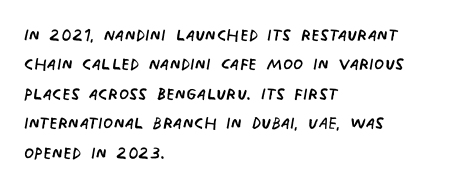
The image shows 23 px text type; set left-aligned, normal line spacing (1.28x), normal letter spacing, not underlined.
